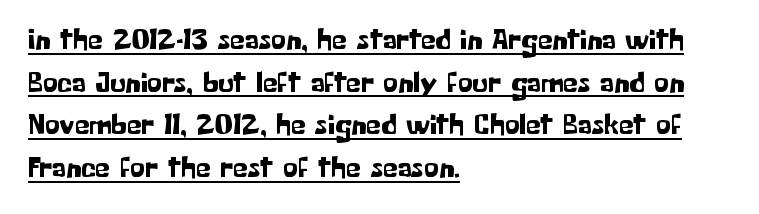
The image shows 30 px sans-serif type, upright; set left-aligned, normal line spacing (1.42x), normal letter spacing, underlined; low stroke contrast and a medium x-height.
